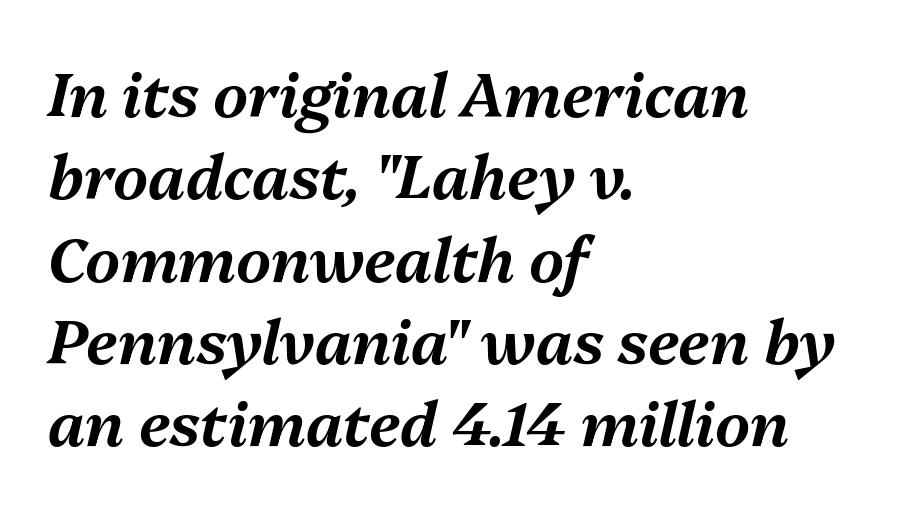
The image shows 61 px text type, italic (leaning right); set left-aligned, normal line spacing (1.35x), normal letter spacing, not underlined; medium stroke contrast and a medium x-height.
